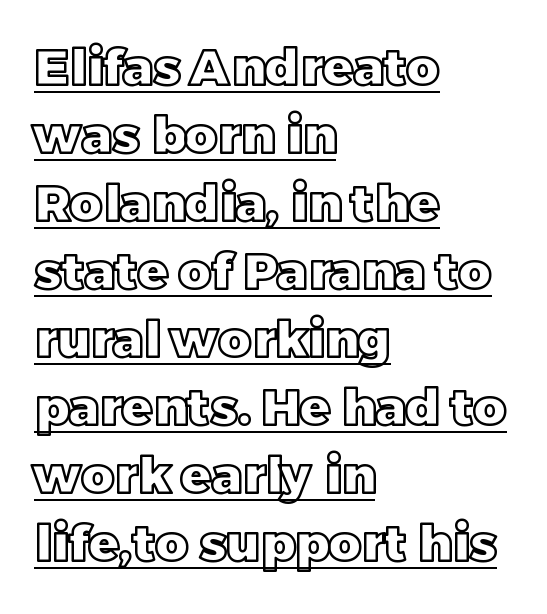
Q: Is the text italic (slanted)? A: No, it is upright.
Q: Is the text underlined? A: Yes.
Q: How is the paragraph aligned? A: Left-aligned.
Q: Is the spacing between letters normal or unusually wide? A: Normal.
Q: Is the spacing between lines tight, normal or loose? A: Normal.
Q: Width (condensed, normal, or wide)? A: Normal.
Q: x-height? A: Large.
Q: Monospaced? A: No.
